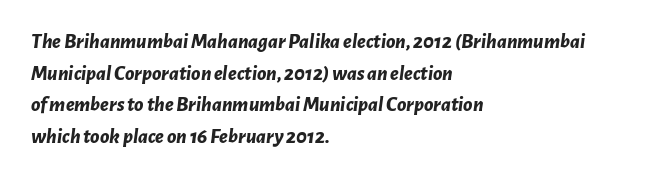
What's the leading like? Ordinary, nothing unusual. A full-strength bold gives these letters their thick strokes. This rendering features lettering with no underline. Compared with typical body copy, the letter spacing here is the same.
